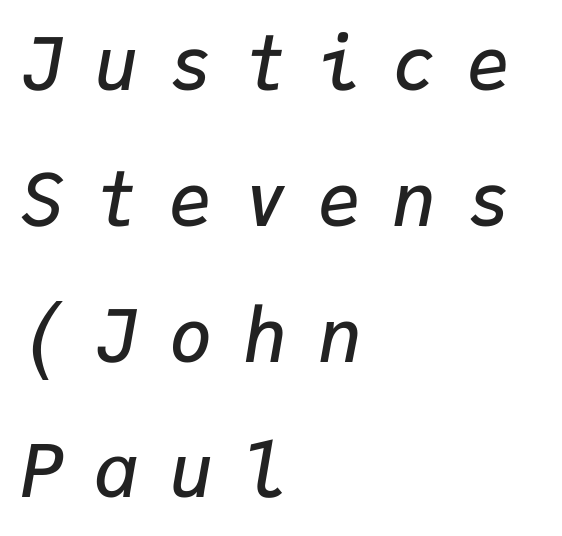
{"italic": "yes", "lean": "right", "slant_degrees": 9, "bold": "semi", "weight": "semibold", "width": "normal", "stroke_contrast": "low", "x_height": "medium", "monospaced": "yes", "underline": "no", "align": "left", "line_spacing_ratio": 1.86, "letter_spacing": "wide", "letter_spacing_em": 0.42, "glyph_px": 73}
